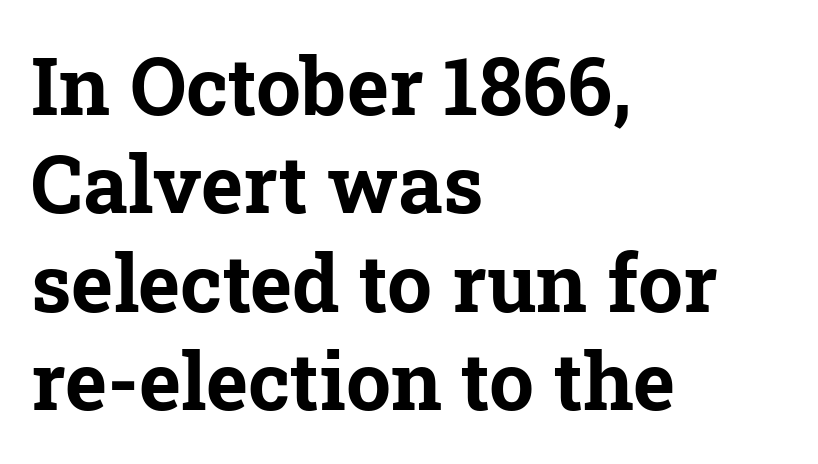
The image shows 80 px bold serif type, upright; set left-aligned, line spacing 1.23x, normal letter spacing, not underlined; low stroke contrast and a medium x-height.
